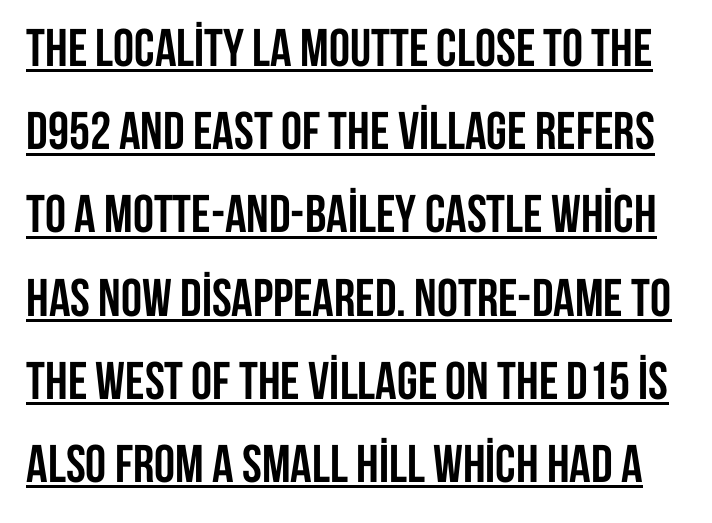
The image shows 53 px semibold, condensed sans-serif type, upright; set normal line spacing (1.57x), normal letter spacing, underlined; low stroke contrast and a large x-height.
